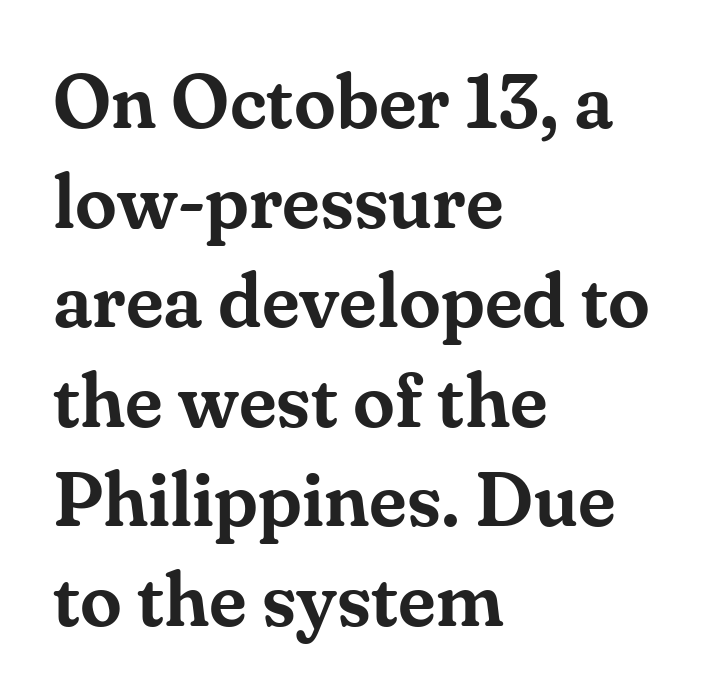
Q: Is the text italic (slanted)? A: No, it is upright.
Q: Is the typeface a serif or a sans-serif typeface? A: Serif.
Q: Is the text underlined? A: No.
Q: How is the paragraph aligned? A: Left-aligned.
Q: Is the spacing between letters normal or unusually wide? A: Normal.
Q: Is the spacing between lines tight, normal or loose? A: Normal.
Q: Width (condensed, normal, or wide)? A: Normal.
Q: Stroke contrast? A: Medium.
Q: x-height? A: Small.
Q: Monospaced? A: No.
